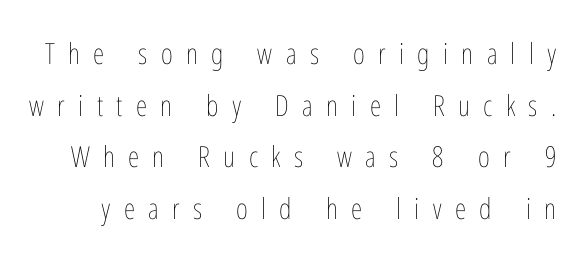
Q: Is the text bold? A: No.
Q: Is the text italic (slanted)? A: No, it is upright.
Q: Is the text underlined? A: No.
Q: Is the spacing between letters normal or unusually wide? A: Unusually wide.
Q: Width (condensed, normal, or wide)? A: Condensed.
Q: Stroke contrast? A: Low.
Q: x-height? A: Medium.
Q: Monospaced? A: No.
